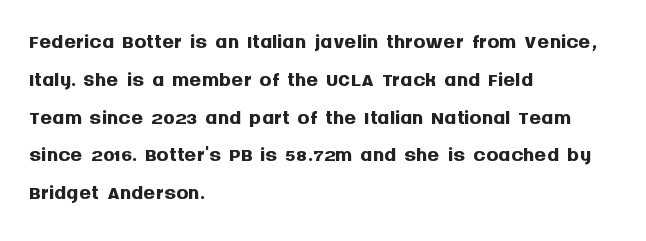
{"serif": "no", "italic": "no", "bold": "yes", "weight": "semibold", "width": "normal", "stroke_contrast": "medium", "x_height": "large", "monospaced": "no", "underline": "no", "align": "left", "line_spacing": "normal", "line_spacing_ratio": 1.26, "letter_spacing": "normal", "letter_spacing_em": 0.0, "glyph_px": 30}
